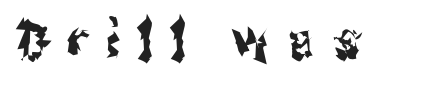
Q: Is the text italic (slanted)? A: No, it is upright.
Q: Is the typeface a serif or a sans-serif typeface? A: Sans-serif.
Q: Is the text underlined? A: No.
Q: Is the spacing between letters normal or unusually wide? A: Unusually wide.
Q: Width (condensed, normal, or wide)? A: Condensed.
Q: Stroke contrast? A: Medium.
Q: x-height? A: Medium.
Q: Monospaced? A: No.
